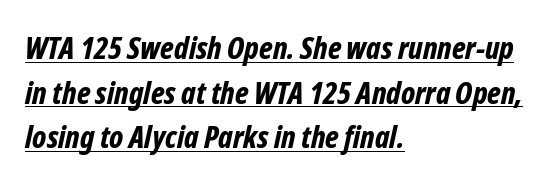
{"italic": "yes", "lean": "right", "slant_degrees": 12, "bold": "yes", "weight": "bold", "width": "condensed", "stroke_contrast": "low", "x_height": "medium", "monospaced": "no", "underline": "yes", "align": "left", "line_spacing": "normal", "line_spacing_ratio": 1.44, "letter_spacing": "normal", "letter_spacing_em": 0.0, "glyph_px": 31}
